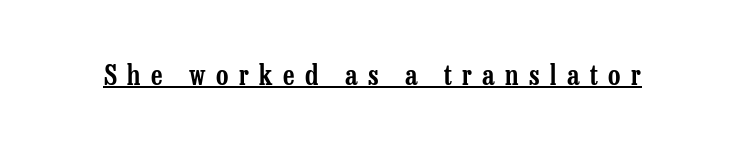
Q: Is the text italic (slanted)? A: No, it is upright.
Q: Is the text underlined? A: Yes.
Q: Is the spacing between letters normal or unusually wide? A: Unusually wide.
